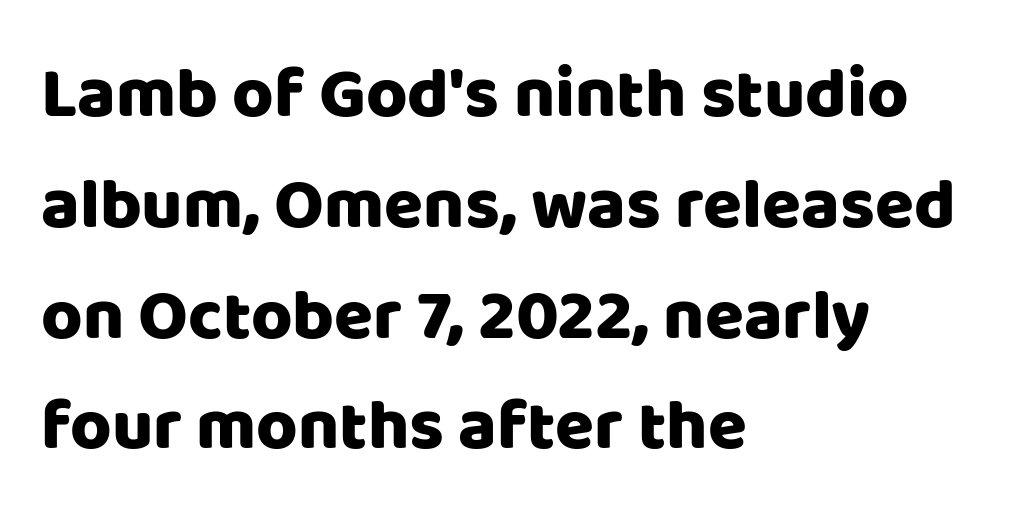
The image shows 71 px sans-serif type, upright; set left-aligned, normal line spacing (1.56x), normal letter spacing, not underlined; low stroke contrast and a large x-height.
